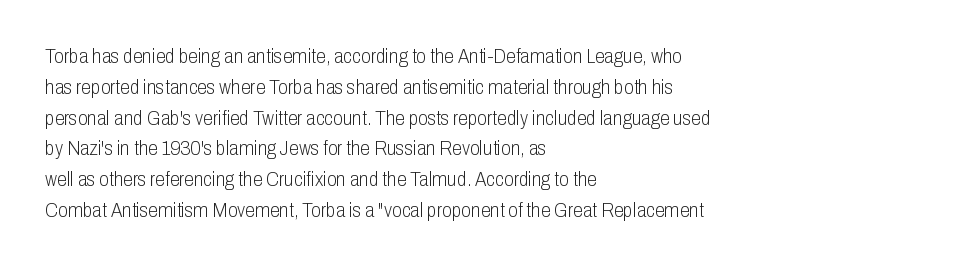
Q: Is the text bold? A: No.
Q: Is the text italic (slanted)? A: No, it is upright.
Q: Is the text underlined? A: No.
Q: How is the paragraph aligned? A: Left-aligned.
Q: Is the spacing between letters normal or unusually wide? A: Normal.
Q: Is the spacing between lines tight, normal or loose? A: Normal.
